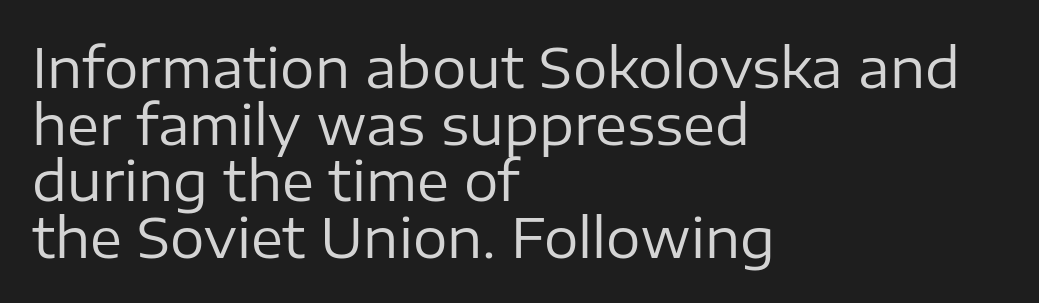
{"serif": "no", "italic": "no", "bold": "no", "weight": "regular", "width": "normal", "stroke_contrast": "low", "x_height": "medium", "monospaced": "no", "underline": "no", "align": "left", "line_spacing": "tight", "line_spacing_ratio": 1.05, "letter_spacing": "normal", "letter_spacing_em": 0.0, "glyph_px": 54}
